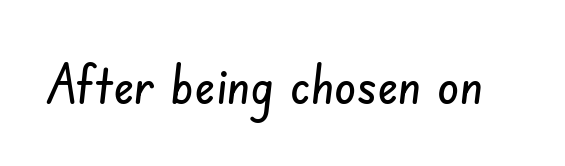
The image shows 55 px condensed sans-serif type; set normal letter spacing, not underlined; low stroke contrast and a small x-height.
